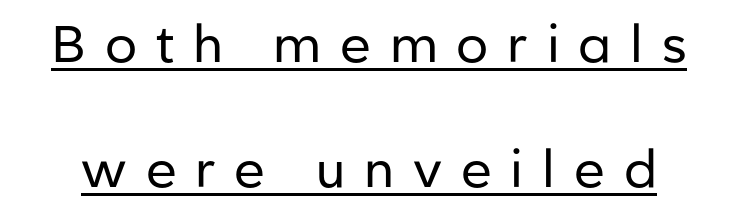
{"serif": "no", "italic": "no", "bold": "no", "weight": "regular", "width": "normal", "stroke_contrast": "low", "x_height": "medium", "monospaced": "no", "underline": "yes", "line_spacing": "loose", "line_spacing_ratio": 2.45, "letter_spacing": "wide", "letter_spacing_em": 0.37, "glyph_px": 51}
